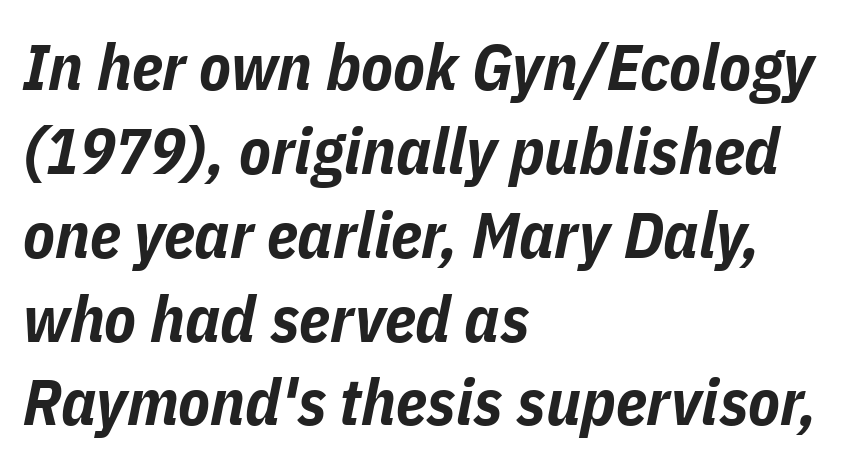
Glyph-to-glyph distance matches everyday printed text. Leading matches the norm, producing a regular column. This sample has the flowing, uneven cadence of proportional lettering. Notice how the stems are inclined rather than vertical — that's the hallmark of italics.
